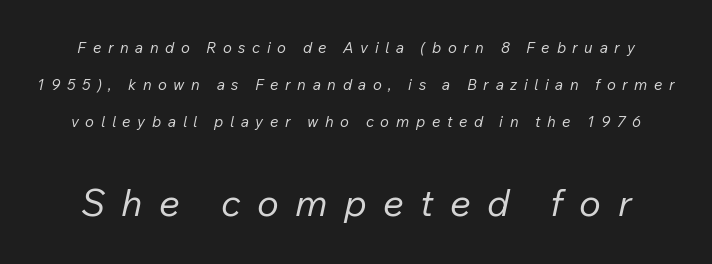
{"italic": "yes", "lean": "right", "slant_degrees": 12, "bold": "no", "weight": "regular", "width": "normal", "stroke_contrast": "low", "x_height": "medium", "monospaced": "no", "underline": "no", "line_spacing": "loose", "line_spacing_ratio": 2.48, "letter_spacing": "wide", "letter_spacing_em": 0.44, "larger_block": "second", "size_ratio": 2.47, "glyph_px": 37}
